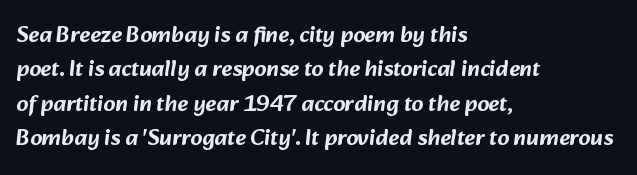
The face used here is rendered with its standard letterfit. Is there much room between lines? A standard amount, neither cramped nor airy. The glyphs are unaccompanied by any horizontal stroke below them. Typeset ragged right — the left edge is the straight one.
